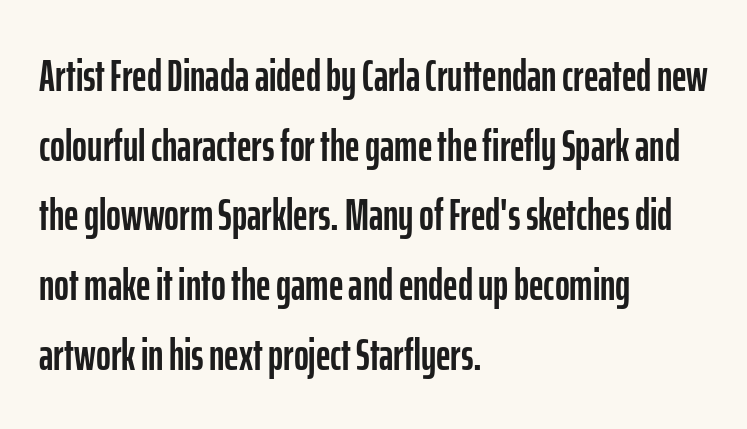
{"serif": "no", "italic": "no", "width": "condensed", "stroke_contrast": "low", "x_height": "medium", "monospaced": "no", "underline": "no", "align": "left", "line_spacing": "normal", "line_spacing_ratio": 1.55, "letter_spacing": "normal", "letter_spacing_em": 0.0, "glyph_px": 45}
